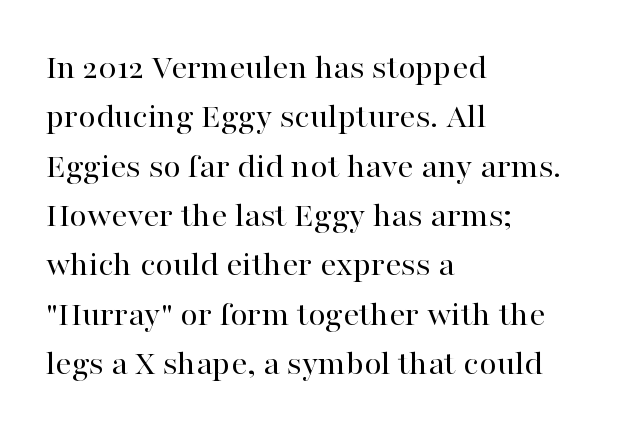
The image shows 36 px regular-weight serif type, upright; set left-aligned, normal line spacing (1.37x), normal letter spacing, not underlined; high stroke contrast and a medium x-height.
